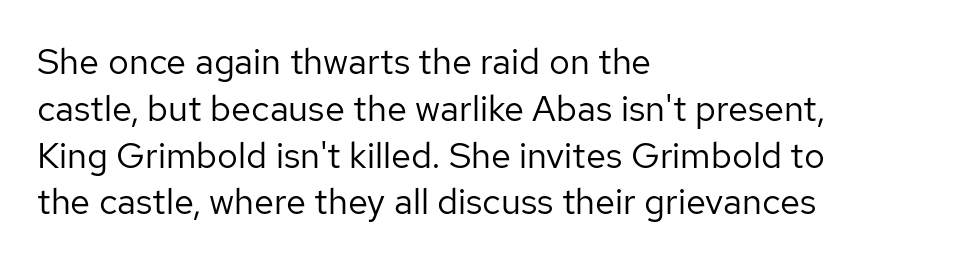
The image shows 36 px regular-weight sans-serif type, upright; set left-aligned, normal line spacing (1.3x), normal letter spacing, not underlined; low stroke contrast and a medium x-height.
